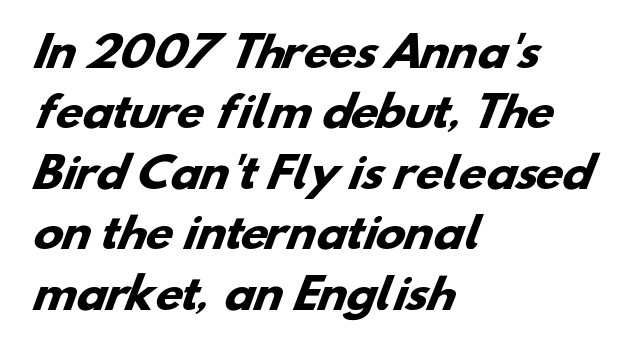
Q: Is the text bold? A: Yes.
Q: Is the typeface a serif or a sans-serif typeface? A: Sans-serif.
Q: Is the text underlined? A: No.
Q: How is the paragraph aligned? A: Left-aligned.
Q: Is the spacing between letters normal or unusually wide? A: Normal.
Q: Is the spacing between lines tight, normal or loose? A: Normal.
Q: Width (condensed, normal, or wide)? A: Wide.
Q: Stroke contrast? A: Low.
Q: x-height? A: Small.
Q: Monospaced? A: No.
